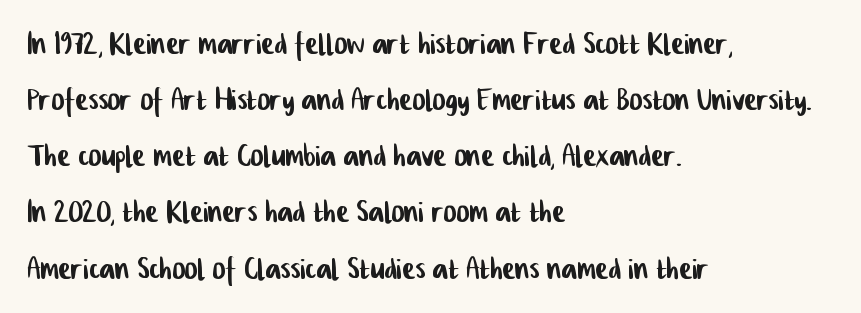
Q: Is the typeface a serif or a sans-serif typeface? A: Sans-serif.
Q: Is the text underlined? A: No.
Q: How is the paragraph aligned? A: Left-aligned.
Q: Is the spacing between letters normal or unusually wide? A: Normal.
Q: Is the spacing between lines tight, normal or loose? A: Normal.
Q: Width (condensed, normal, or wide)? A: Condensed.
Q: Stroke contrast? A: Low.
Q: x-height? A: Medium.
Q: Monospaced? A: No.
